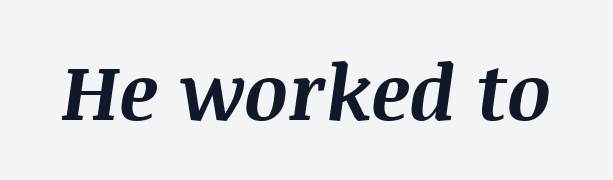
{"italic": "yes", "lean": "right", "slant_degrees": 8, "bold": "yes", "weight": "bold", "width": "normal", "stroke_contrast": "medium", "x_height": "large", "monospaced": "no", "underline": "no", "letter_spacing": "normal", "letter_spacing_em": 0.0, "glyph_px": 77}
